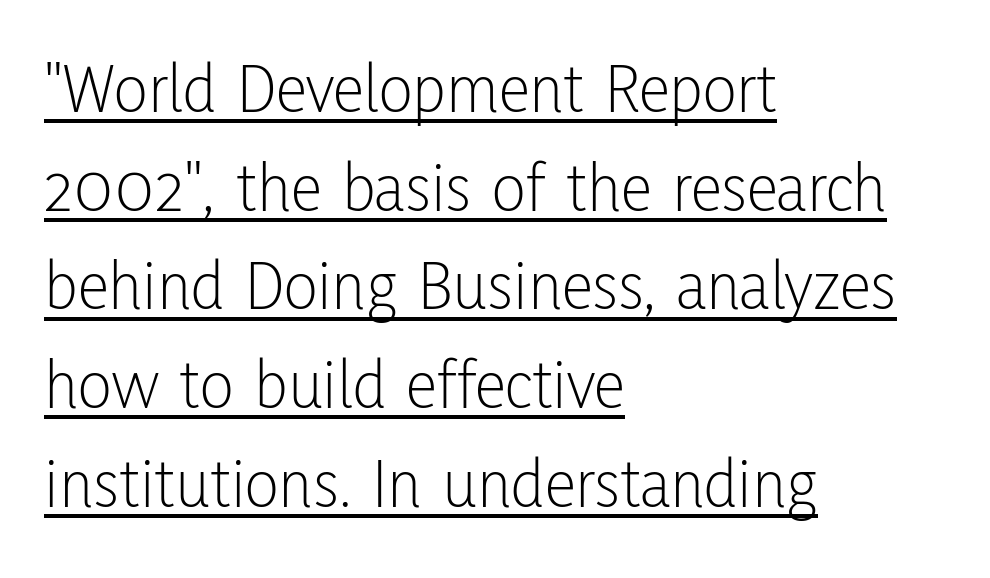
Q: Is the text bold? A: No.
Q: Is the text italic (slanted)? A: No, it is upright.
Q: Is the typeface a serif or a sans-serif typeface? A: Sans-serif.
Q: Is the text underlined? A: Yes.
Q: How is the paragraph aligned? A: Left-aligned.
Q: Is the spacing between letters normal or unusually wide? A: Normal.
Q: Is the spacing between lines tight, normal or loose? A: Normal.
Q: Width (condensed, normal, or wide)? A: Condensed.
Q: Stroke contrast? A: Low.
Q: x-height? A: Medium.
Q: Monospaced? A: No.
